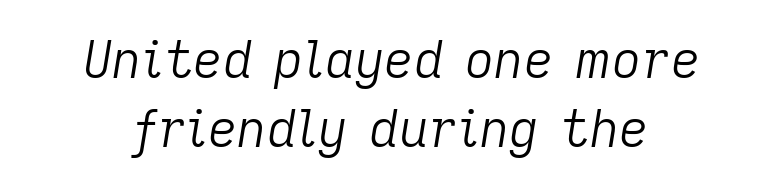
Q: Is the text bold? A: No.
Q: Is the text italic (slanted)? A: Yes, it leans right by about 9 degrees.
Q: Is the text underlined? A: No.
Q: How is the paragraph aligned? A: Centered.
Q: Is the spacing between letters normal or unusually wide? A: Normal.
Q: Is the spacing between lines tight, normal or loose? A: Normal.
Q: Width (condensed, normal, or wide)? A: Normal.
Q: Stroke contrast? A: Low.
Q: x-height? A: Medium.
Q: Monospaced? A: No.
